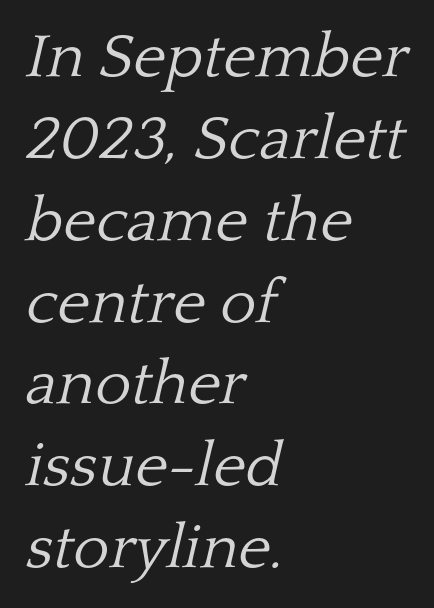
Q: Is the text bold? A: No.
Q: Is the text italic (slanted)? A: Yes, it leans right by about 13 degrees.
Q: Is the typeface a serif or a sans-serif typeface? A: Serif.
Q: Is the text underlined? A: No.
Q: How is the paragraph aligned? A: Left-aligned.
Q: Is the spacing between letters normal or unusually wide? A: Normal.
Q: Is the spacing between lines tight, normal or loose? A: Normal.
Q: Width (condensed, normal, or wide)? A: Normal.
Q: Stroke contrast? A: Low.
Q: x-height? A: Medium.
Q: Monospaced? A: No.
